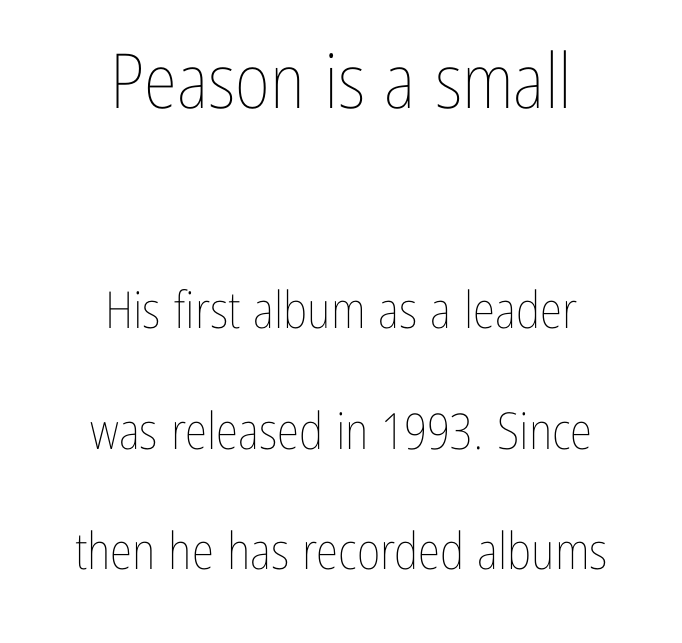
{"italic": "no", "bold": "no", "weight": "thin", "width": "condensed", "stroke_contrast": "low", "x_height": "medium", "monospaced": "no", "underline": "no", "align": "center", "line_spacing": "loose", "line_spacing_ratio": 2.36, "letter_spacing": "normal", "letter_spacing_em": 0.0, "larger_block": "first", "size_ratio": 1.49, "glyph_px": 76}
